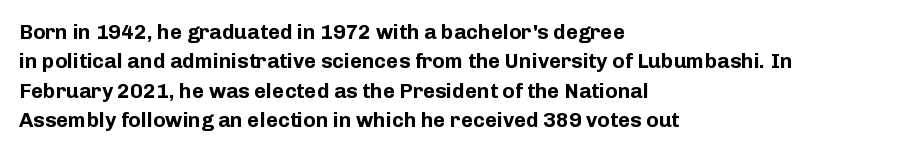
Posture: upright roman. Underlining? Definitely not there. Each line starts at the same left margin while the right side varies. Stroke thickness is high; the sample reads as a true bold. The block of text has a typical density, with ordinary space between rows.
